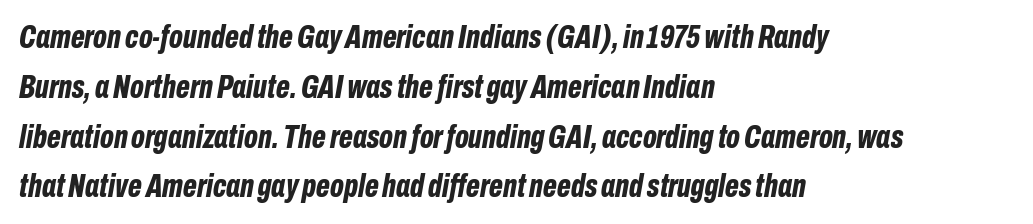
Q: Is the text bold? A: Yes.
Q: Is the text italic (slanted)? A: Yes, it leans right by about 10 degrees.
Q: Is the text underlined? A: No.
Q: How is the paragraph aligned? A: Left-aligned.
Q: Is the spacing between letters normal or unusually wide? A: Normal.
Q: Is the spacing between lines tight, normal or loose? A: Normal.
Q: Width (condensed, normal, or wide)? A: Condensed.
Q: Stroke contrast? A: Low.
Q: x-height? A: Medium.
Q: Monospaced? A: No.
